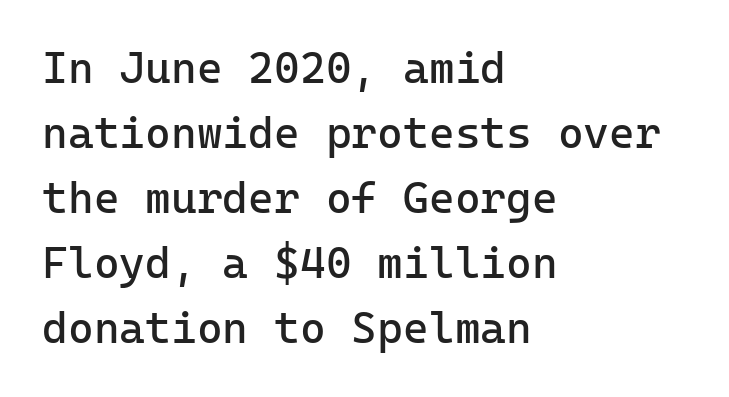
Q: Is the text bold? A: No.
Q: Is the text italic (slanted)? A: No, it is upright.
Q: Is the typeface a serif or a sans-serif typeface? A: Sans-serif.
Q: Is the text underlined? A: No.
Q: How is the paragraph aligned? A: Left-aligned.
Q: Is the spacing between letters normal or unusually wide? A: Normal.
Q: Is the spacing between lines tight, normal or loose? A: Normal.
Q: Width (condensed, normal, or wide)? A: Normal.
Q: Stroke contrast? A: Low.
Q: x-height? A: Medium.
